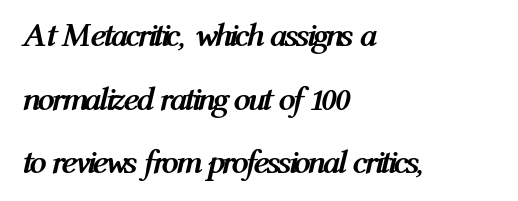
{"italic": "yes", "lean": "right", "slant_degrees": 12, "bold": "yes", "weight": "semibold", "width": "condensed", "stroke_contrast": "medium", "x_height": "medium", "monospaced": "no", "underline": "no", "align": "left", "line_spacing_ratio": 1.87, "letter_spacing": "normal", "letter_spacing_em": 0.0, "glyph_px": 34}
